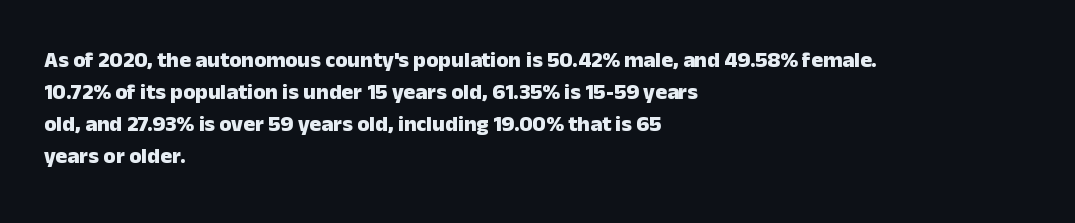
{"italic": "no", "bold": "yes", "underline": "no", "align": "left", "line_spacing": "normal", "line_spacing_ratio": 1.45, "letter_spacing": "normal", "letter_spacing_em": 0.0, "glyph_px": 22}
